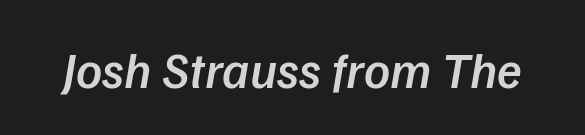
Q: Is the text bold? A: Semi-bold.
Q: Is the text italic (slanted)? A: Yes, it leans right by about 9 degrees.
Q: Is the text underlined? A: No.
Q: Is the spacing between letters normal or unusually wide? A: Normal.
Q: Width (condensed, normal, or wide)? A: Normal.
Q: Stroke contrast? A: Low.
Q: x-height? A: Medium.
Q: Monospaced? A: No.
